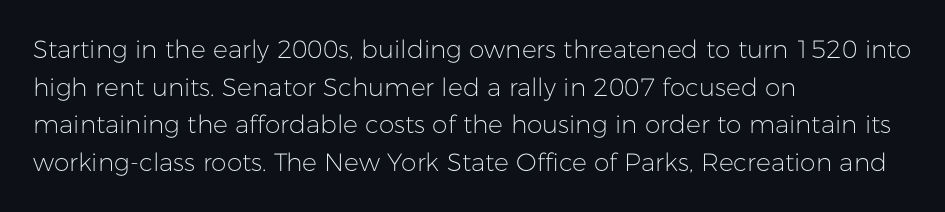
The image shows 25 px text type, upright; set left-aligned, normal line spacing (1.51x), normal letter spacing, not underlined.
